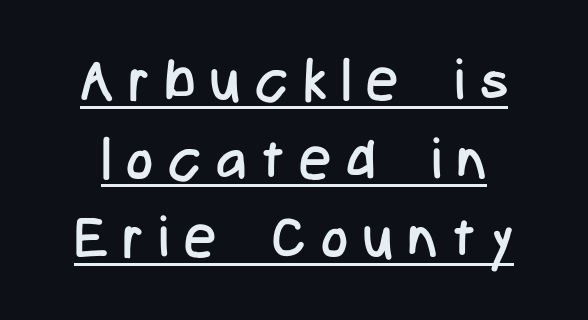
The image shows 57 px regular-weight, condensed sans-serif type, upright; set normal line spacing (1.38x), unusually wide letter spacing (+0.27 em), underlined; low stroke contrast and a medium x-height.
